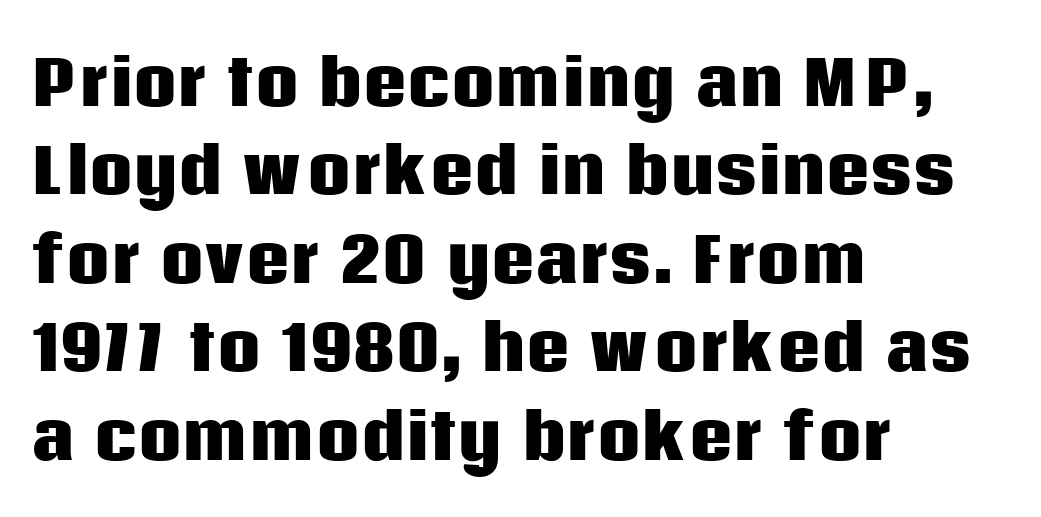
The space directly below the letters is spotless. As a designer I'd log this as weight 700, bold. Characters follow at the spacing the type designer built in. This is the regular roman posture of the typeface.
